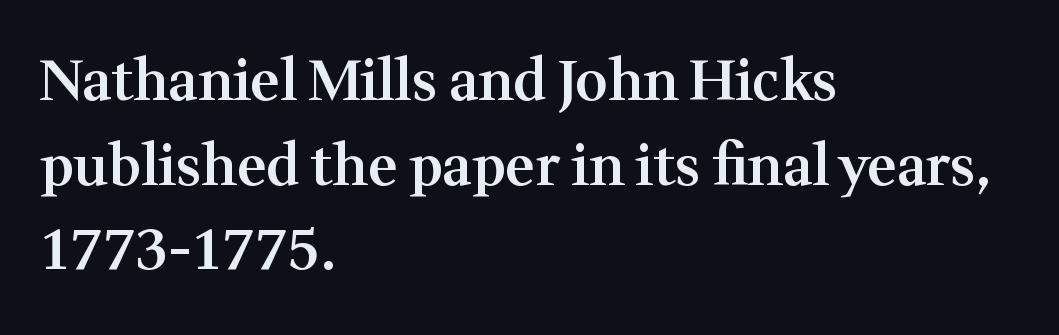
{"serif": "yes", "italic": "no", "bold": "semi", "weight": "semibold", "width": "normal", "stroke_contrast": "medium", "x_height": "medium", "monospaced": "no", "underline": "no", "align": "left", "line_spacing": "normal", "line_spacing_ratio": 1.51, "letter_spacing": "normal", "letter_spacing_em": 0.0, "glyph_px": 56}
